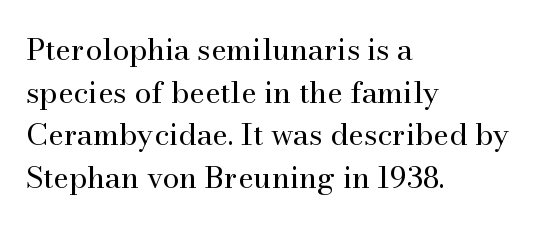
{"serif": "yes", "italic": "no", "bold": "no", "weight": "regular", "width": "normal", "stroke_contrast": "medium", "x_height": "small", "monospaced": "no", "underline": "no", "align": "left", "line_spacing": "normal", "line_spacing_ratio": 1.42, "letter_spacing": "normal", "letter_spacing_em": 0.0, "glyph_px": 30}
